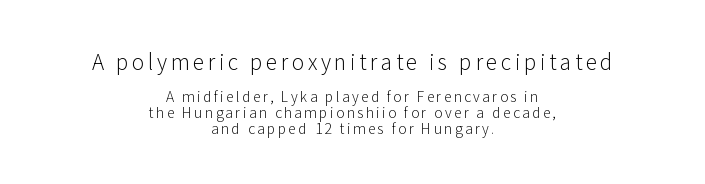
Q: Is the text bold? A: No.
Q: Is the text italic (slanted)? A: No, it is upright.
Q: Is the text underlined? A: No.
Q: How is the paragraph aligned? A: Centered.
Q: Is the spacing between lines tight, normal or loose? A: Tight.
Q: Which block of text is set in a larger size, the first (top) or the second (bottom)? A: The first (top) one.
